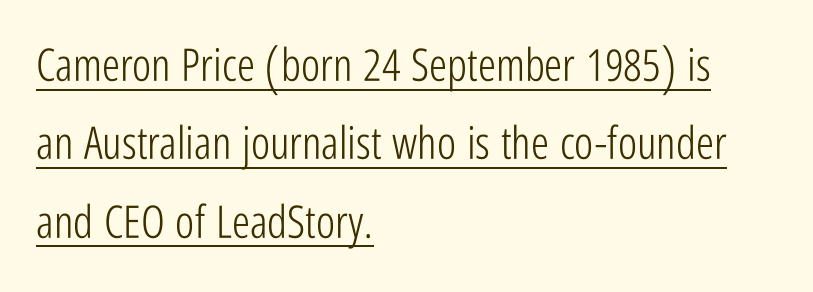
Characters follow at the spacing the type designer built in. Spacing verdict: proportional, widths tailored to each character. Are there feet on the stems? There aren't — it's a sans. Compared with a centered layout, this one pins lines to the left instead. This is the regular roman posture of the typeface. Check the space under the baseline: a stroke is drawn there.
